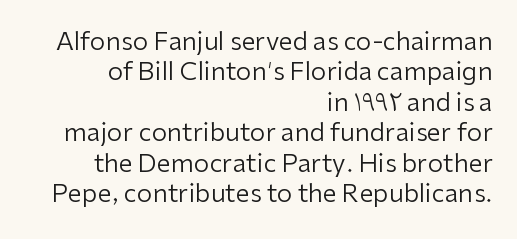
Q: Is the text bold? A: No.
Q: Is the text italic (slanted)? A: No, it is upright.
Q: Is the text underlined? A: No.
Q: How is the paragraph aligned? A: Right-aligned.
Q: Is the spacing between letters normal or unusually wide? A: Normal.
